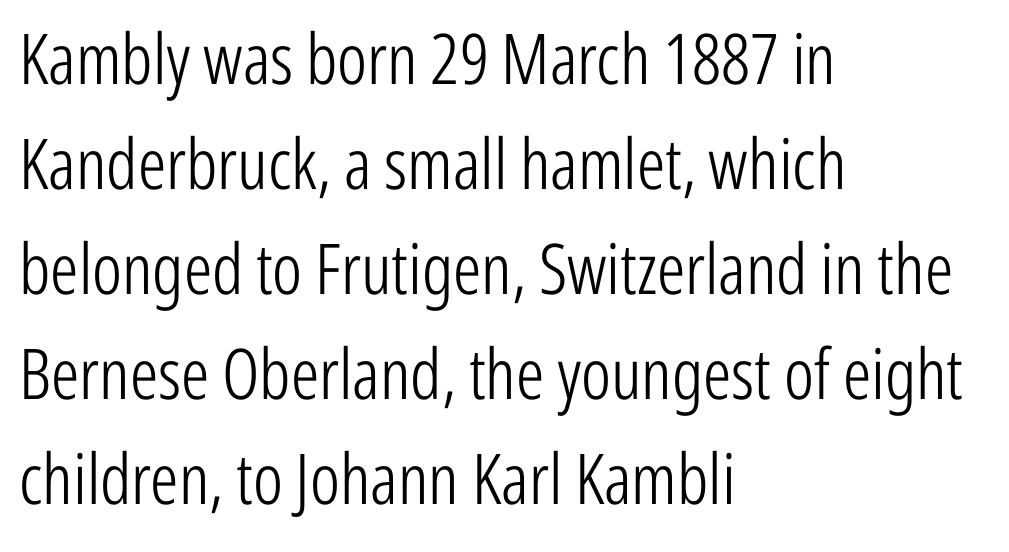
The horizontal fit of the characters is conventional and even. Short and long lines alike share a common starting point at left. How would I describe the line gaps? Plain and ordinary. Does the type have serifs? No, each stem ends abruptly.
